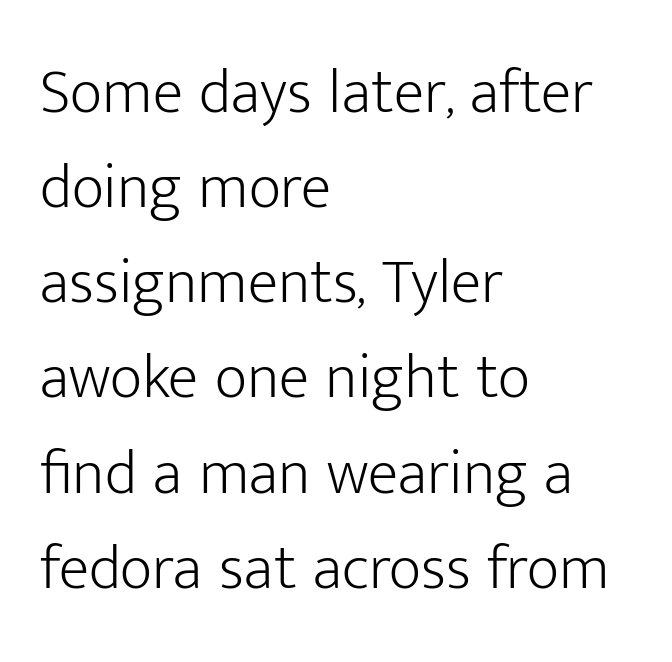
Look at the bottom of the vertical strokes: they stop flat, with no serifs. No heavy texture on the line: the type isn't bold. Italic? Not at all — the glyphs are vertical. Caption: standard tracking, unaltered. A classic flush-left, rag-right setting is used for this passage. Is this a fixed-width face? No — the glyphs have proportional, varying widths.
